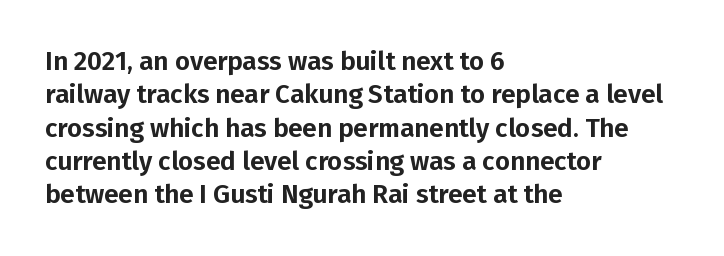
{"italic": "no", "underline": "no", "align": "left", "line_spacing": "normal", "line_spacing_ratio": 1.28, "letter_spacing": "normal", "letter_spacing_em": 0.0, "glyph_px": 26}
